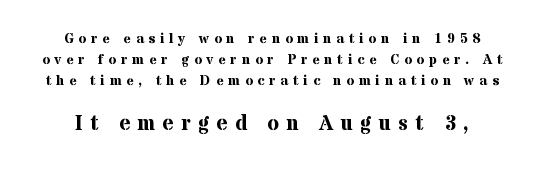
The image shows 21 px bold type, upright; set normal line spacing (1.51x), unusually wide letter spacing (+0.35 em), not underlined; the second (bottom) block is 1.5x larger.
